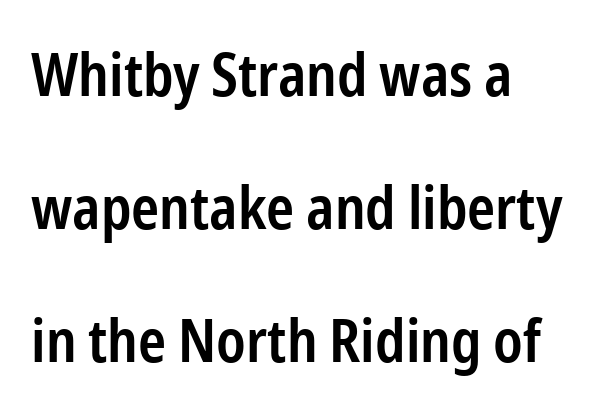
Q: Is the text bold? A: Semi-bold.
Q: Is the text italic (slanted)? A: No, it is upright.
Q: Is the typeface a serif or a sans-serif typeface? A: Sans-serif.
Q: Is the text underlined? A: No.
Q: How is the paragraph aligned? A: Left-aligned.
Q: Is the spacing between letters normal or unusually wide? A: Normal.
Q: Is the spacing between lines tight, normal or loose? A: Loose.
Q: Width (condensed, normal, or wide)? A: Condensed.
Q: Stroke contrast? A: Low.
Q: x-height? A: Medium.
Q: Monospaced? A: No.
